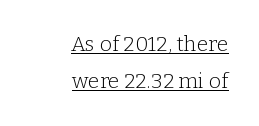
Q: Is the text bold? A: No.
Q: Is the text italic (slanted)? A: No, it is upright.
Q: Is the text underlined? A: Yes.
Q: How is the paragraph aligned? A: Right-aligned.
Q: Is the spacing between letters normal or unusually wide? A: Normal.
